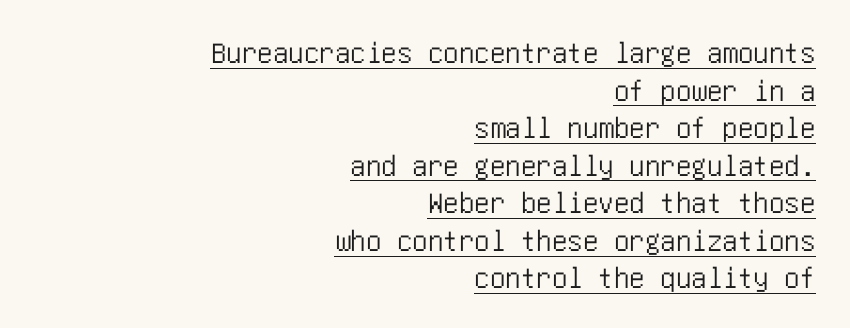
Q: Is the text italic (slanted)? A: No, it is upright.
Q: Is the typeface a serif or a sans-serif typeface? A: Sans-serif.
Q: Is the text underlined? A: Yes.
Q: How is the paragraph aligned? A: Right-aligned.
Q: Is the spacing between letters normal or unusually wide? A: Normal.
Q: Width (condensed, normal, or wide)? A: Condensed.
Q: Stroke contrast? A: Low.
Q: x-height? A: Large.
